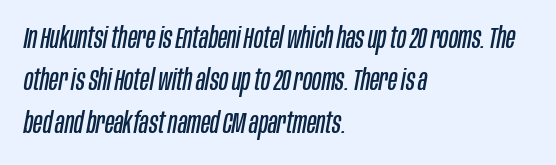
The characters are drawn with everyday or finer stroke widths. Regarding leading, the lines here are spaced in the standard way. Reading down the block, your eye returns to a fixed left position each line. This is oblique type, the kind used for emphasis or titles. Do the characters align in a grid? No, the font is proportional.
